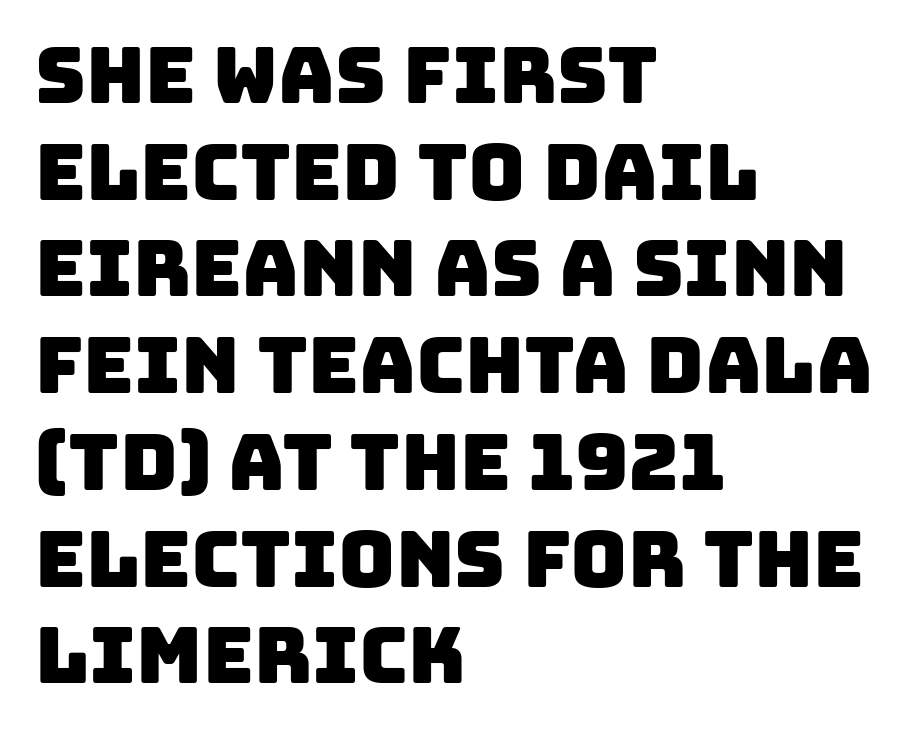
The image shows 78 px sans-serif type; set left-aligned, line spacing 1.24x, normal letter spacing, not underlined; low stroke contrast and a large x-height.
